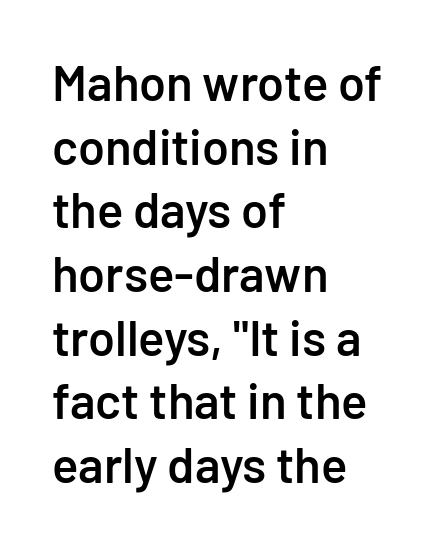
The image shows 49 px semibold sans-serif type, upright; set left-aligned, normal line spacing (1.3x), normal letter spacing, not underlined; low stroke contrast and a medium x-height.
